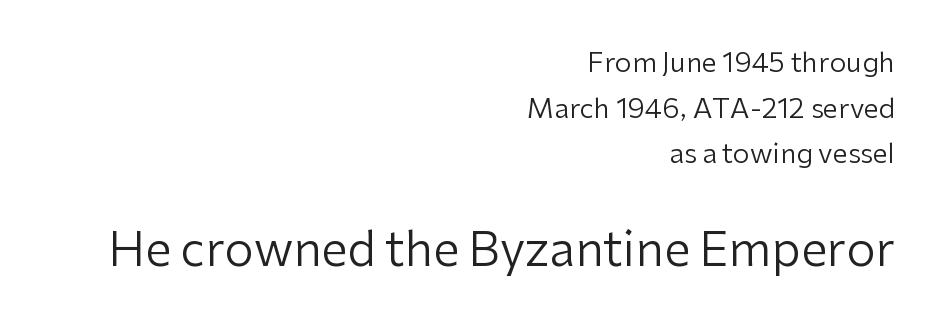
{"serif": "no", "italic": "no", "bold": "no", "weight": "regular", "width": "normal", "stroke_contrast": "low", "x_height": "medium", "monospaced": "no", "underline": "no", "align": "right", "line_spacing": "normal", "line_spacing_ratio": 1.69, "letter_spacing": "normal", "letter_spacing_em": 0.0, "larger_block": "second", "size_ratio": 1.74, "glyph_px": 47}
